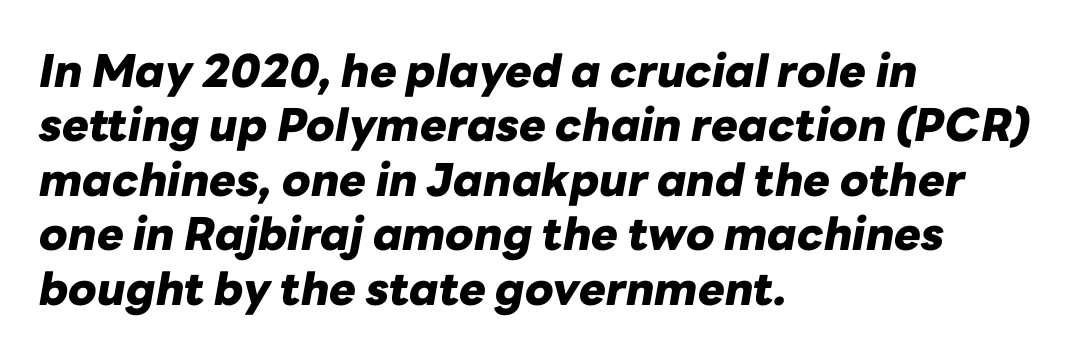
The image shows 45 px heavy type, italic (leaning right); set left-aligned, line spacing 1.21x, normal letter spacing, not underlined; low stroke contrast and a medium x-height.
